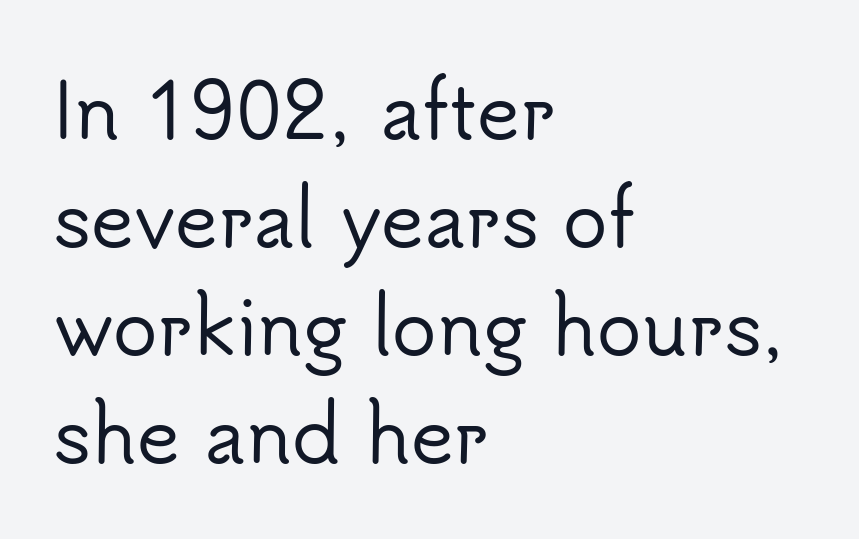
The image shows 74 px sans-serif type, upright; set left-aligned, normal line spacing (1.46x), normal letter spacing, not underlined; low stroke contrast and a small x-height.
